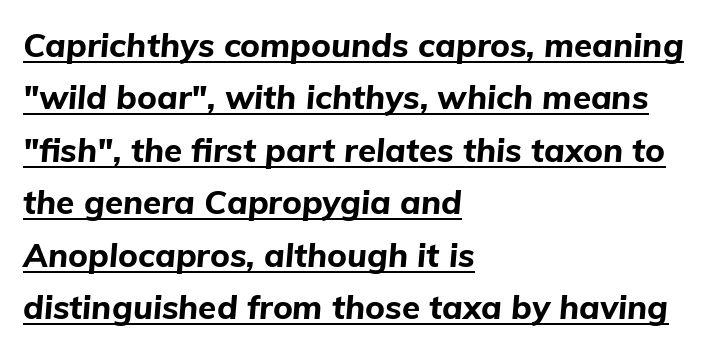
A typesetter would mark this as italic. Glance below the letters and you will spot a drawn line. A typesetter would call this proportional, since set widths differ per character. Vertically, the passage feels balanced, rows spaced as you'd expect.
